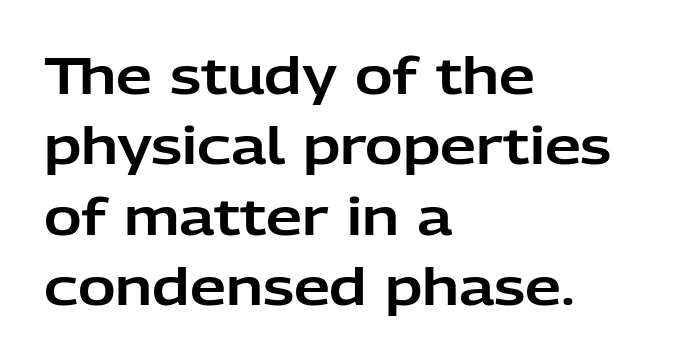
The image shows 51 px sans-serif type, upright; set left-aligned, normal line spacing (1.38x), normal letter spacing, not underlined; low stroke contrast and a medium x-height.
